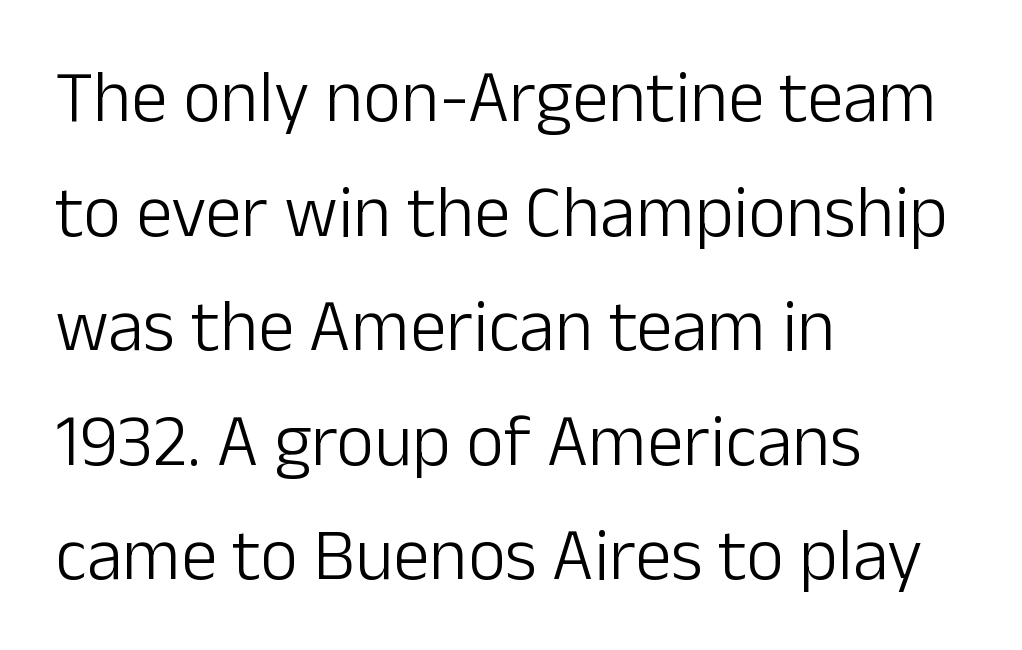
The image shows 73 px light sans-serif type, upright; set left-aligned, normal line spacing (1.57x), normal letter spacing, not underlined; low stroke contrast and a medium x-height.
